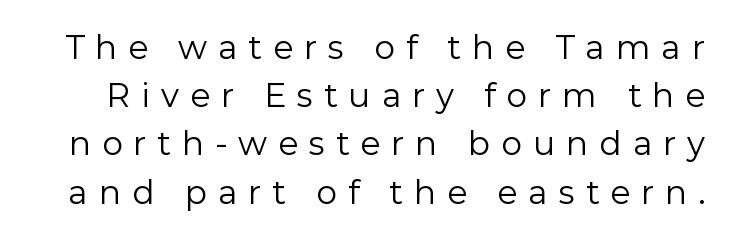
Q: Is the text bold? A: No.
Q: Is the text italic (slanted)? A: No, it is upright.
Q: Is the typeface a serif or a sans-serif typeface? A: Sans-serif.
Q: Is the text underlined? A: No.
Q: Is the spacing between letters normal or unusually wide? A: Unusually wide.
Q: Is the spacing between lines tight, normal or loose? A: Normal.
Q: Width (condensed, normal, or wide)? A: Normal.
Q: x-height? A: Medium.
Q: Monospaced? A: No.
